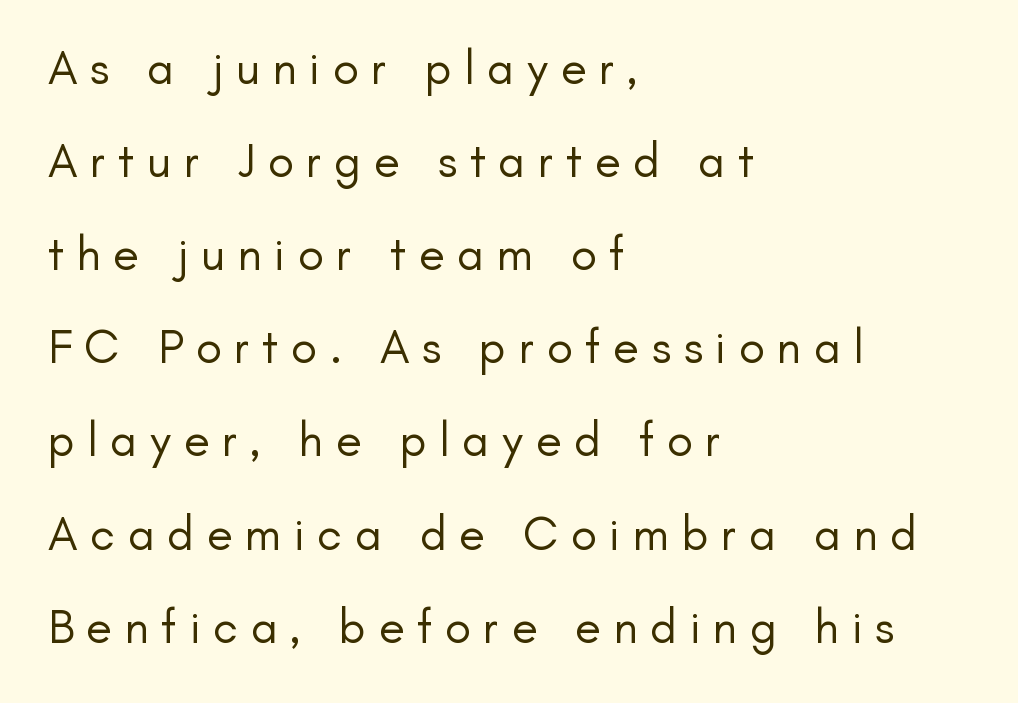
The image shows 48 px regular-weight sans-serif type, upright; set left-aligned, loose line spacing (1.94x), unusually wide letter spacing (+0.26 em), not underlined; low stroke contrast and a small x-height.
